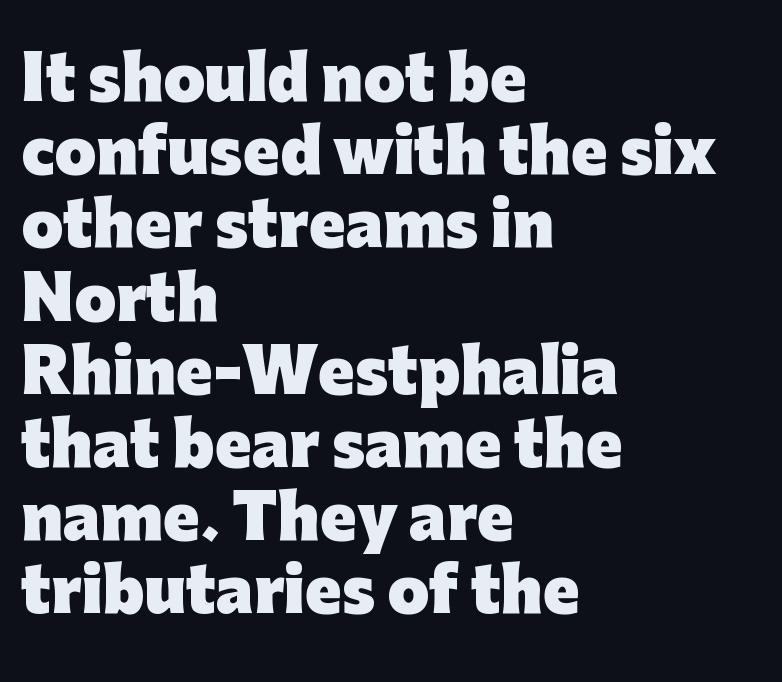
Q: Is the text bold? A: Yes.
Q: Is the text italic (slanted)? A: No, it is upright.
Q: Is the typeface a serif or a sans-serif typeface? A: Sans-serif.
Q: Is the text underlined? A: No.
Q: How is the paragraph aligned? A: Left-aligned.
Q: Is the spacing between letters normal or unusually wide? A: Normal.
Q: Width (condensed, normal, or wide)? A: Normal.
Q: Stroke contrast? A: Low.
Q: x-height? A: Medium.
Q: Monospaced? A: No.
